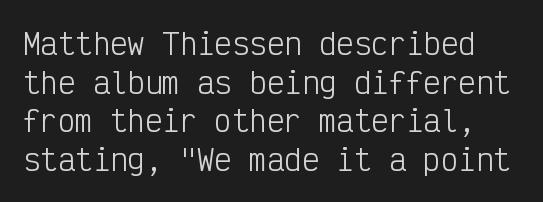
The image shows 29 px light, condensed sans-serif type, upright, monospaced; set normal line spacing (1.33x), normal letter spacing, not underlined; low stroke contrast and a medium x-height.
